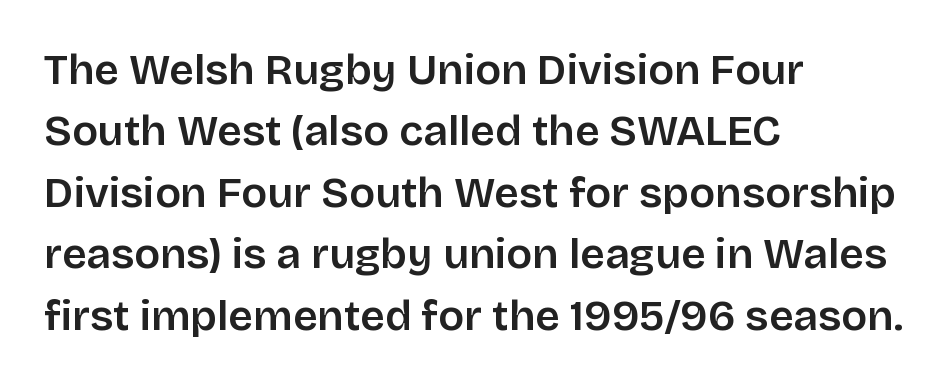
{"serif": "no", "italic": "no", "width": "normal", "stroke_contrast": "low", "x_height": "large", "monospaced": "no", "underline": "no", "align": "left", "line_spacing": "normal", "line_spacing_ratio": 1.43, "letter_spacing": "normal", "letter_spacing_em": 0.0, "glyph_px": 43}
